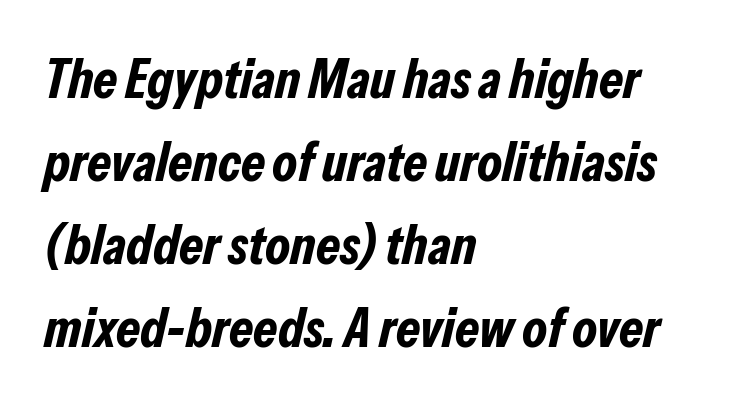
An italicized treatment has been applied to the whole sample. The string is rendered with underlining switched off. Weight: bold. Spacing verdict: proportional, widths tailored to each character.
